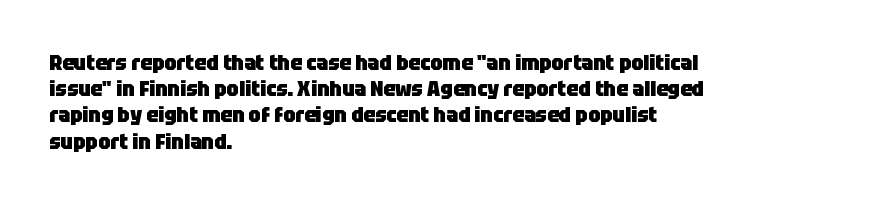
Does the weight exceed regular? Yes, all the way to bold. A typesetter would mark this as roman, not italic. The glyphs are unaccompanied by any horizontal stroke below them. Interline gaps are of average width in this sample. The horizontal fit of the characters is conventional and even.
